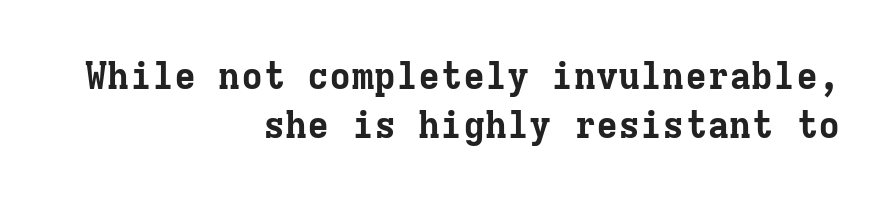
The image shows 37 px bold serif type, upright, monospaced; set right-aligned, normal line spacing (1.33x), normal letter spacing, not underlined; low stroke contrast and a medium x-height.
